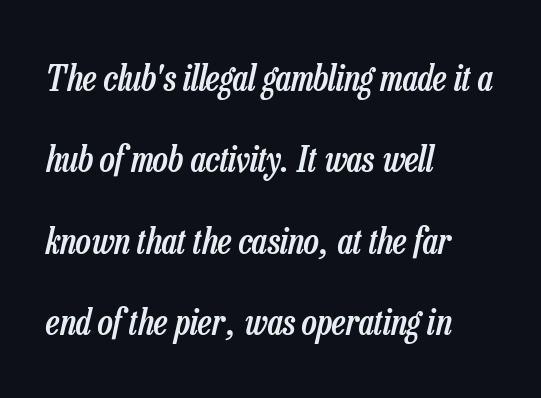
Q: Is the text bold? A: Semi-bold.
Q: Is the text italic (slanted)? A: Yes, it leans right by about 13 degrees.
Q: Is the text underlined? A: No.
Q: How is the paragraph aligned? A: Left-aligned.
Q: Is the spacing between letters normal or unusually wide? A: Normal.
Q: Is the spacing between lines tight, normal or loose? A: Loose.
Q: Width (condensed, normal, or wide)? A: Condensed.
Q: Stroke contrast? A: Low.
Q: x-height? A: Medium.
Q: Monospaced? A: No.
